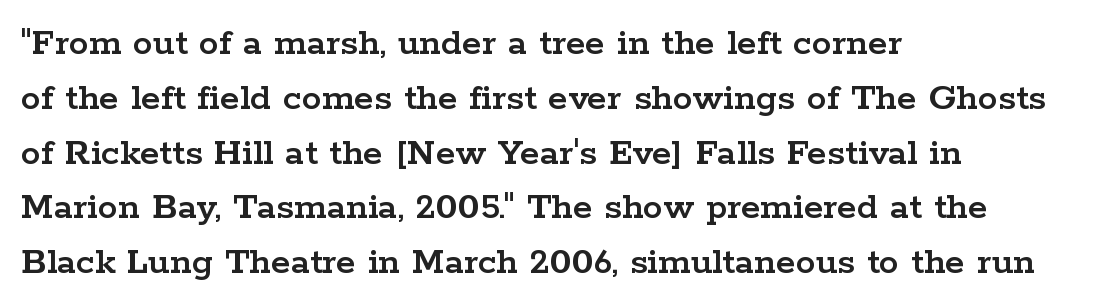
The image shows 40 px wide serif type, upright; set left-aligned, normal line spacing (1.37x), normal letter spacing, not underlined; low stroke contrast and a medium x-height.
